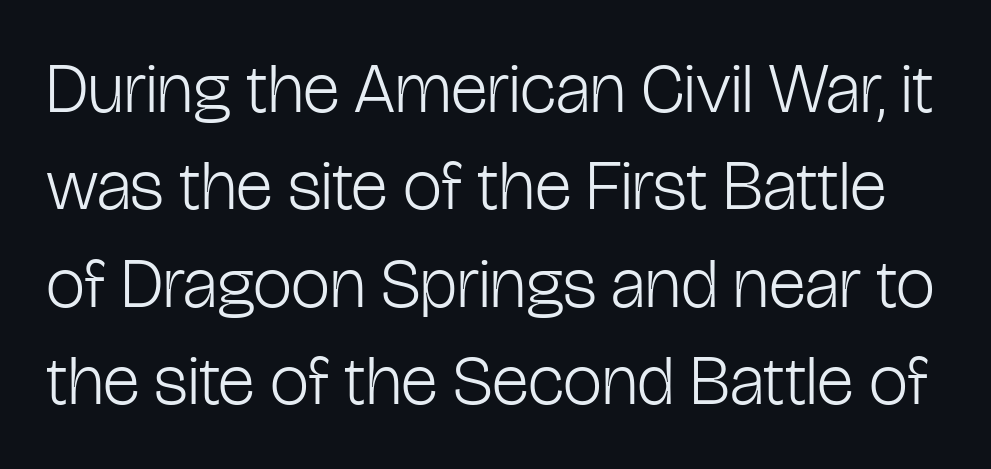
Q: Is the text bold? A: No.
Q: Is the text italic (slanted)? A: No, it is upright.
Q: Is the typeface a serif or a sans-serif typeface? A: Sans-serif.
Q: Is the text underlined? A: No.
Q: Is the spacing between letters normal or unusually wide? A: Normal.
Q: Is the spacing between lines tight, normal or loose? A: Normal.
Q: Width (condensed, normal, or wide)? A: Condensed.
Q: Stroke contrast? A: Low.
Q: x-height? A: Medium.
Q: Monospaced? A: No.
